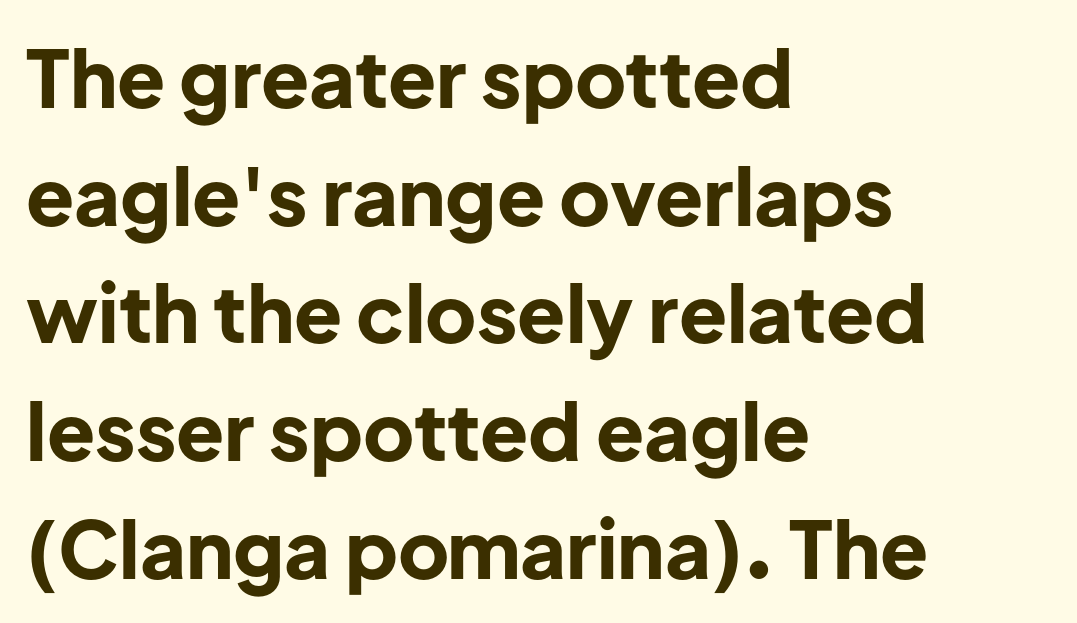
{"serif": "no", "italic": "no", "bold": "yes", "weight": "bold", "width": "normal", "stroke_contrast": "low", "x_height": "medium", "monospaced": "no", "underline": "no", "align": "left", "line_spacing": "normal", "line_spacing_ratio": 1.49, "letter_spacing": "normal", "letter_spacing_em": 0.0, "glyph_px": 79}
